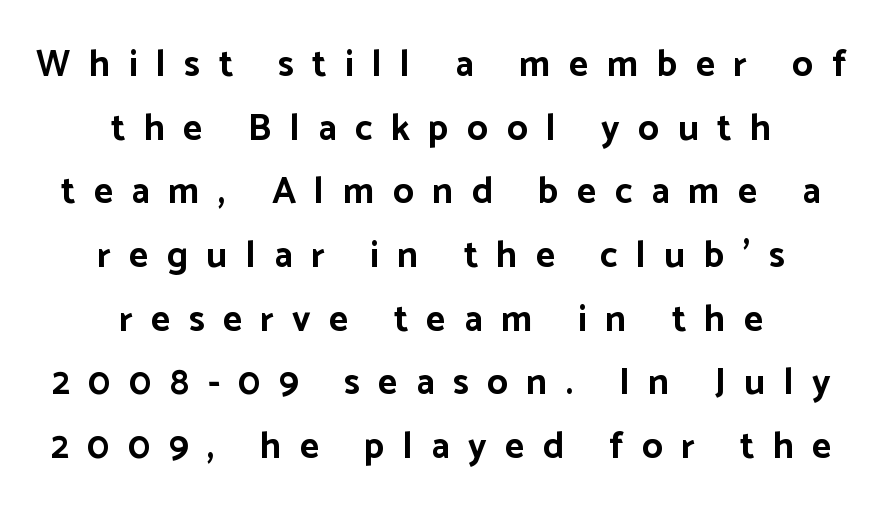
{"serif": "no", "italic": "no", "bold": "yes", "weight": "bold", "width": "normal", "stroke_contrast": "low", "x_height": "medium", "monospaced": "no", "underline": "no", "align": "center", "line_spacing_ratio": 1.72, "letter_spacing": "wide", "letter_spacing_em": 0.5, "glyph_px": 37}
